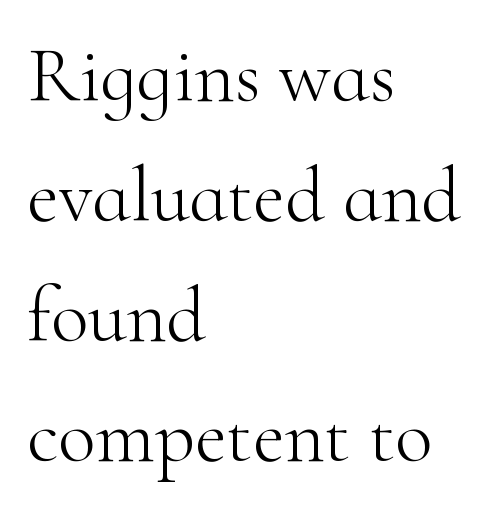
{"serif": "yes", "italic": "no", "bold": "no", "weight": "light", "width": "normal", "stroke_contrast": "high", "x_height": "small", "monospaced": "no", "underline": "no", "align": "left", "line_spacing": "normal", "line_spacing_ratio": 1.54, "letter_spacing": "normal", "letter_spacing_em": 0.0, "glyph_px": 78}
